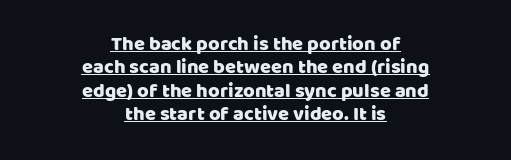
A continuous stroke trails under the words, as in a hyperlink. Neither beginnings nor endings align; midpoints do. Look at the tracking — it's just the regular setting, nothing added. Posture: upright roman.
